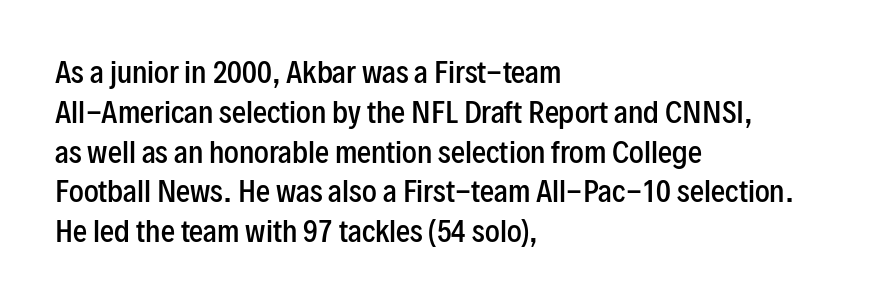
{"serif": "no", "italic": "no", "bold": "semi", "weight": "semibold", "width": "condensed", "stroke_contrast": "low", "x_height": "medium", "monospaced": "no", "underline": "no", "align": "left", "line_spacing": "normal", "line_spacing_ratio": 1.42, "letter_spacing": "normal", "letter_spacing_em": 0.0, "glyph_px": 28}
